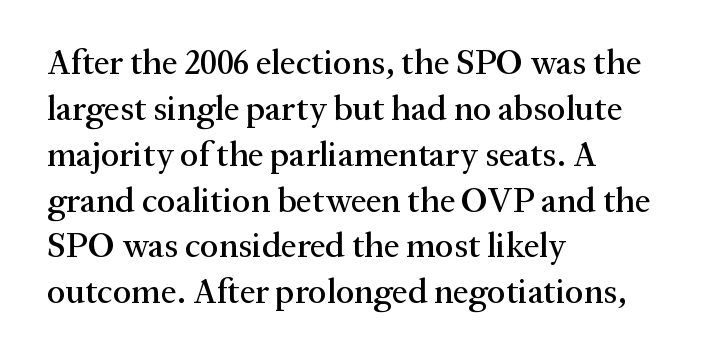
Q: Is the text italic (slanted)? A: No, it is upright.
Q: Is the typeface a serif or a sans-serif typeface? A: Serif.
Q: Is the text underlined? A: No.
Q: How is the paragraph aligned? A: Left-aligned.
Q: Is the spacing between letters normal or unusually wide? A: Normal.
Q: Is the spacing between lines tight, normal or loose? A: Normal.
Q: Width (condensed, normal, or wide)? A: Normal.
Q: Stroke contrast? A: Medium.
Q: x-height? A: Medium.
Q: Monospaced? A: No.
